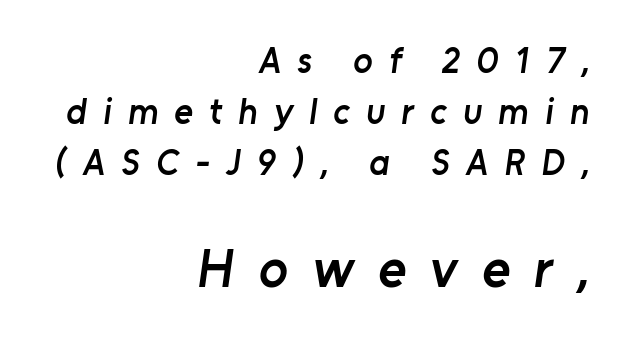
{"serif": "no", "bold": "semi", "weight": "semibold", "width": "normal", "stroke_contrast": "low", "x_height": "medium", "monospaced": "no", "underline": "no", "align": "right", "line_spacing": "normal", "line_spacing_ratio": 1.42, "letter_spacing": "wide", "letter_spacing_em": 0.45, "larger_block": "second", "size_ratio": 1.5, "glyph_px": 54}
